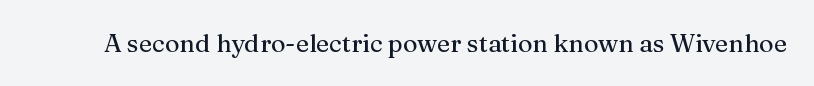
The image shows 25 px text type, upright; set normal letter spacing, not underlined.
